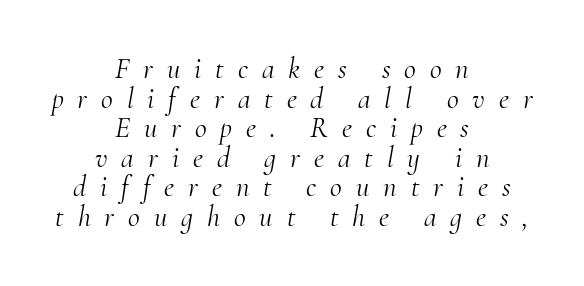
There's an unmistakable incline to the writing here. Display-style spreading of the glyphs; the letterfit is very open. Bare-footed words on every line. Weight class: somewhere from thin through regular.
